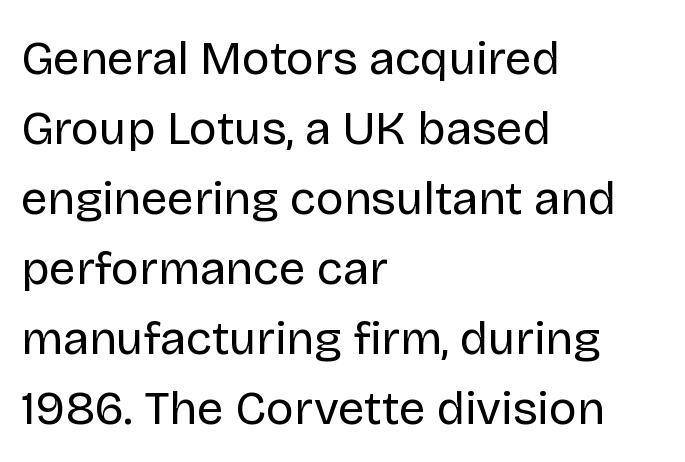
{"serif": "no", "italic": "no", "bold": "no", "weight": "regular", "width": "normal", "stroke_contrast": "low", "x_height": "large", "monospaced": "no", "underline": "no", "align": "left", "line_spacing": "normal", "line_spacing_ratio": 1.49, "letter_spacing": "normal", "letter_spacing_em": 0.0, "glyph_px": 47}
